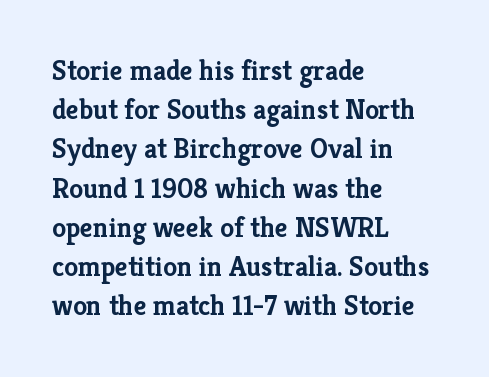
This is heavy type, rendered in bold. To sum up the face: it has serifs. Casual observation: everything's shoved over to the left. Has an underline been added? It has not. This block has exactly the height ordinary leading produces.
